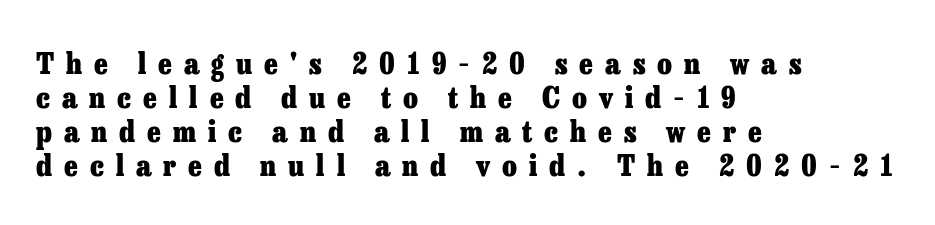
{"serif": "yes", "italic": "no", "bold": "yes", "weight": "heavy", "width": "normal", "stroke_contrast": "low", "x_height": "medium", "monospaced": "no", "underline": "no", "align": "left", "line_spacing": "tight", "line_spacing_ratio": 1.13, "letter_spacing": "wide", "letter_spacing_em": 0.4, "glyph_px": 30}
